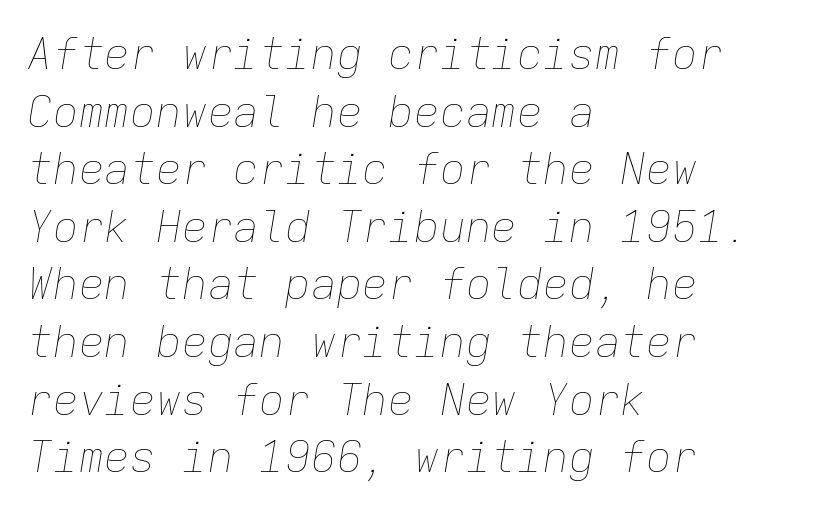
Q: Is the text bold? A: No.
Q: Is the text italic (slanted)? A: Yes, it leans right by about 9 degrees.
Q: Is the text underlined? A: No.
Q: How is the paragraph aligned? A: Left-aligned.
Q: Is the spacing between letters normal or unusually wide? A: Normal.
Q: Is the spacing between lines tight, normal or loose? A: Normal.
Q: Width (condensed, normal, or wide)? A: Normal.
Q: Stroke contrast? A: Low.
Q: x-height? A: Medium.
Q: Monospaced? A: Yes.
